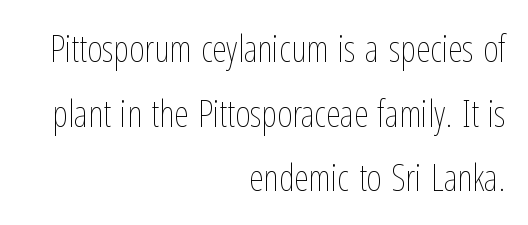
{"italic": "no", "bold": "no", "weight": "thin", "width": "condensed", "stroke_contrast": "low", "x_height": "medium", "monospaced": "no", "underline": "no", "align": "right", "line_spacing_ratio": 1.75, "letter_spacing": "normal", "letter_spacing_em": 0.0, "glyph_px": 37}
